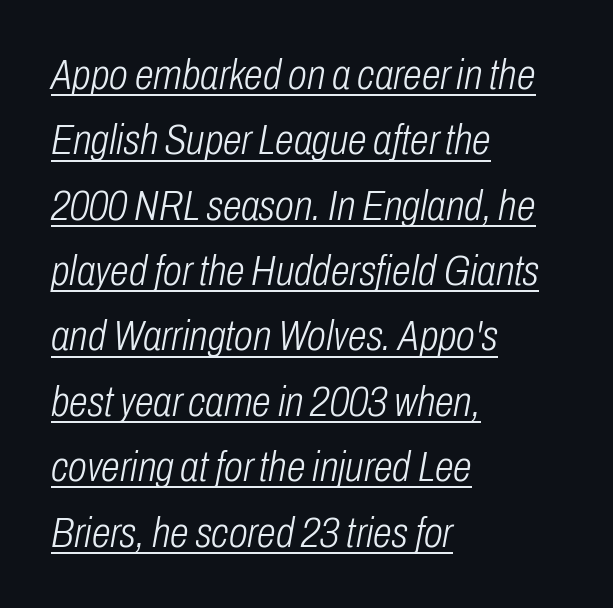
{"italic": "yes", "lean": "right", "slant_degrees": 10, "bold": "no", "weight": "light", "width": "condensed", "stroke_contrast": "low", "x_height": "medium", "monospaced": "no", "underline": "yes", "align": "left", "line_spacing": "normal", "line_spacing_ratio": 1.52, "letter_spacing": "normal", "letter_spacing_em": 0.0, "glyph_px": 43}
